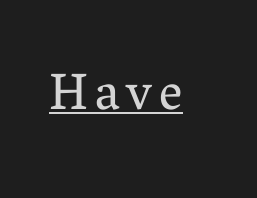
Every word sits above its own underline. The face used here is proportionally spaced, like ordinary book or web type. Nope, not italic — everything's standing straight. Examine the stroke ends and you'll spot serifs.
